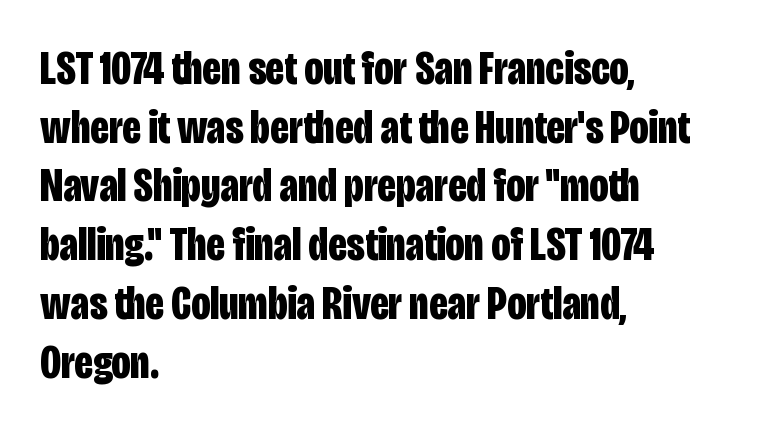
The image shows 47 px bold, condensed sans-serif type, upright; set left-aligned, normal line spacing (1.25x), normal letter spacing, not underlined; low stroke contrast and a large x-height.
